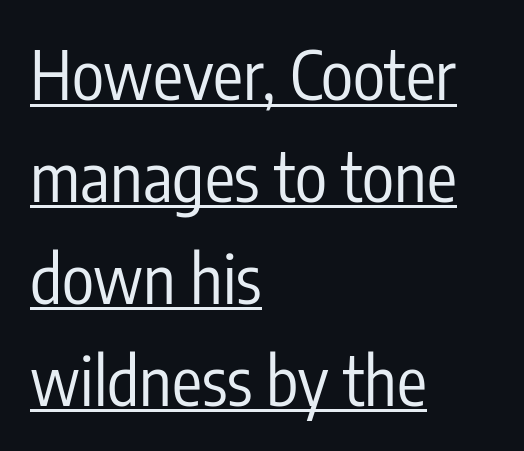
Q: Is the text bold? A: No.
Q: Is the text italic (slanted)? A: No, it is upright.
Q: Is the typeface a serif or a sans-serif typeface? A: Sans-serif.
Q: Is the text underlined? A: Yes.
Q: How is the paragraph aligned? A: Left-aligned.
Q: Is the spacing between letters normal or unusually wide? A: Normal.
Q: Is the spacing between lines tight, normal or loose? A: Normal.
Q: Width (condensed, normal, or wide)? A: Condensed.
Q: Stroke contrast? A: Low.
Q: x-height? A: Medium.
Q: Monospaced? A: No.
